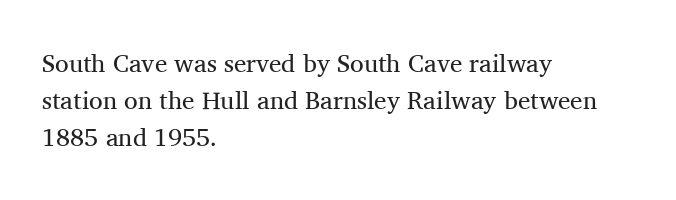
{"italic": "no", "bold": "no", "underline": "no", "align": "left", "line_spacing": "normal", "line_spacing_ratio": 1.49, "letter_spacing": "normal", "letter_spacing_em": 0.0, "glyph_px": 25}
